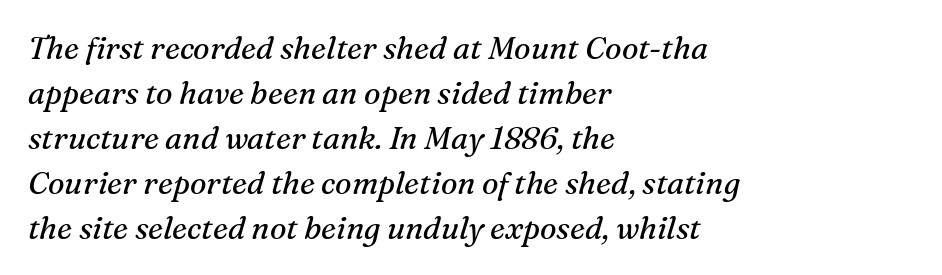
Interline gaps are of average width in this sample. Each line starts at the same left margin while the right side varies. Does the type have serifs? Yes, each stem ends in a small foot. Just letters on the line, the space beneath them empty. The passage shown is not bold in any degree. Spacing verdict: proportional, widths tailored to each character.
